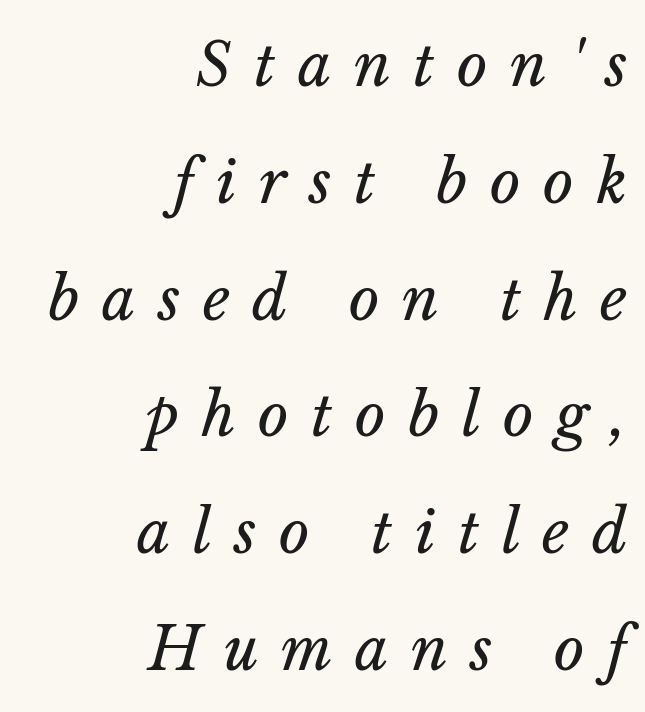
{"italic": "yes", "lean": "right", "slant_degrees": 14, "bold": "no", "weight": "regular", "width": "normal", "stroke_contrast": "low", "x_height": "medium", "monospaced": "no", "underline": "no", "align": "right", "line_spacing": "loose", "line_spacing_ratio": 1.98, "letter_spacing": "wide", "letter_spacing_em": 0.38, "glyph_px": 59}
